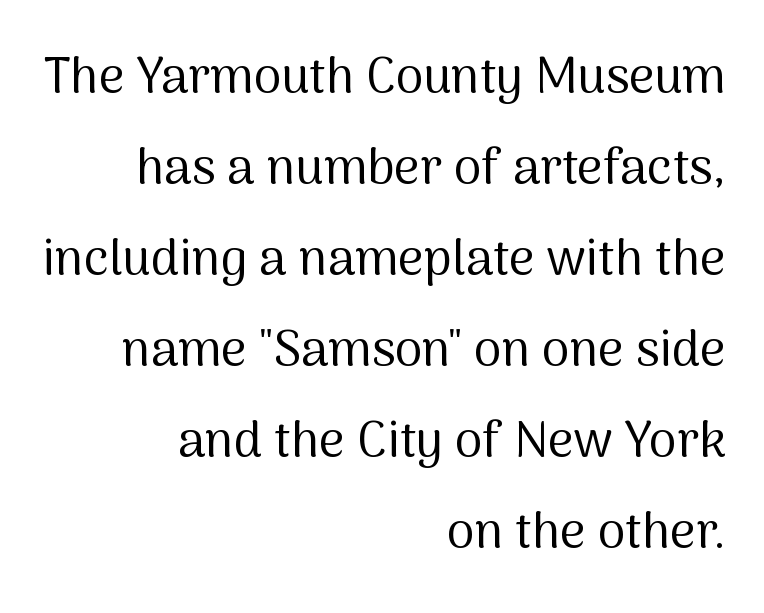
What kind of face is this? One without serifs — a sans. If you drew a line through each stem, it would be perfectly vertical. Here the glyphs are tracked normally, forming tight word shapes. Is the type heavy? It reads as light-to-regular instead. Think of a printed novel: that variable character pitch is what you see here.
